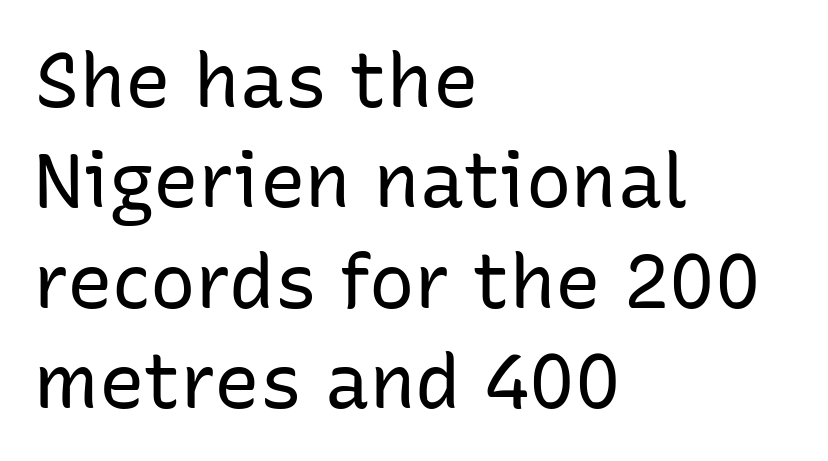
Any mark beneath the type? The region is blank. Serif or sans? Sans — the stroke terminals are bare. The type sits square on the baseline with zero lean. The paragraph shown leans on its left margin.
